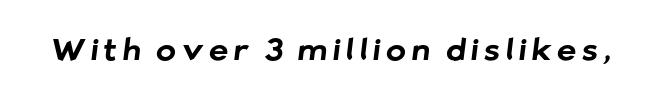
Q: Is the text bold? A: Yes.
Q: Is the typeface a serif or a sans-serif typeface? A: Sans-serif.
Q: Is the text underlined? A: No.
Q: Width (condensed, normal, or wide)? A: Normal.
Q: Stroke contrast? A: Low.
Q: x-height? A: Medium.
Q: Monospaced? A: No.
